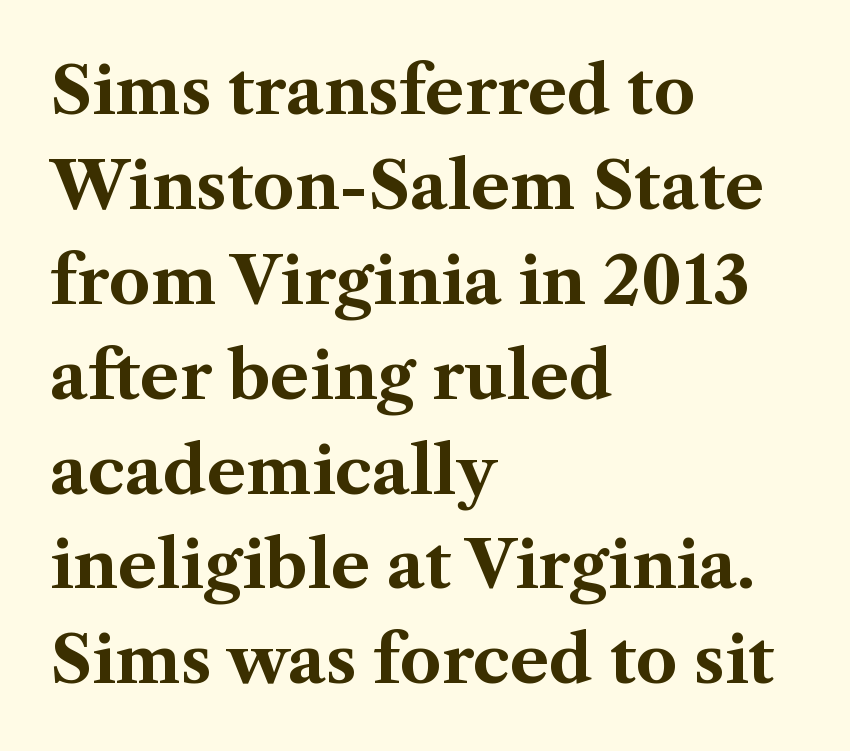
{"serif": "yes", "italic": "no", "bold": "yes", "weight": "bold", "width": "normal", "stroke_contrast": "medium", "x_height": "medium", "monospaced": "no", "underline": "no", "align": "left", "line_spacing": "normal", "line_spacing_ratio": 1.46, "letter_spacing": "normal", "letter_spacing_em": 0.0, "glyph_px": 65}
